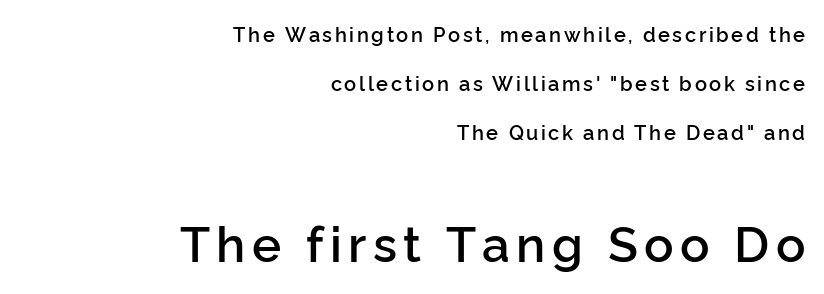
I'd call this a sans setting — the letters go barefoot. Each letter keeps its own natural width here, so spacing adapts to shape. This layout puts the modest block above and the oversized block below. In terms of leading, this rendering errs on the spacious side.
